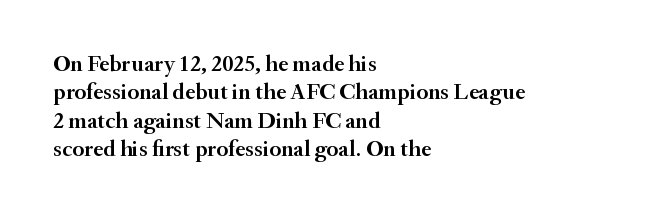
The image shows 23 px text type, upright; set left-aligned, line spacing 1.23x, normal letter spacing, not underlined.
